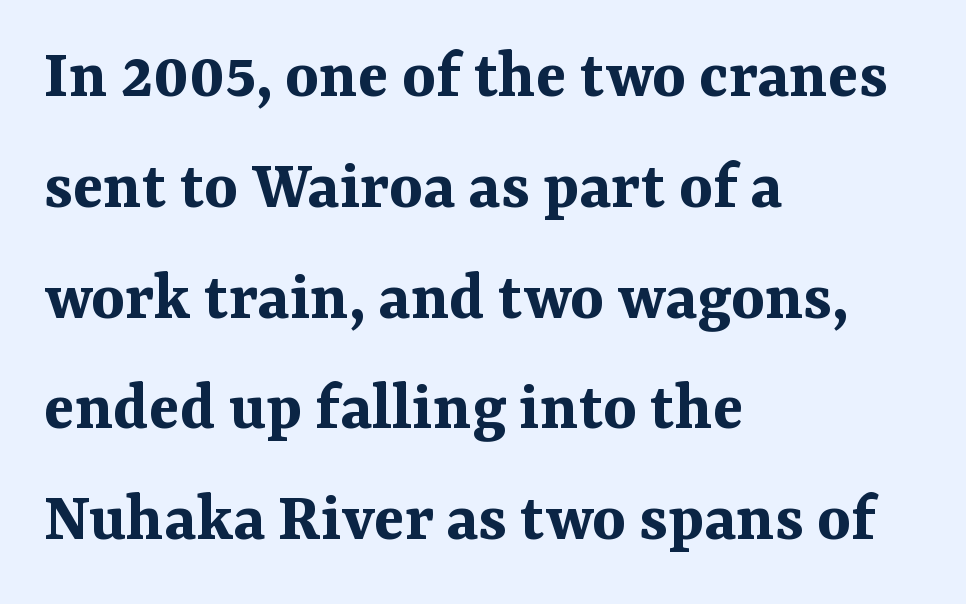
The characters look thick and weighty, a clear bold. You could not count columns in this text — the font is proportionally spaced. The tracking reads as untouched default to a designer's eye. The words here are not underlined.
